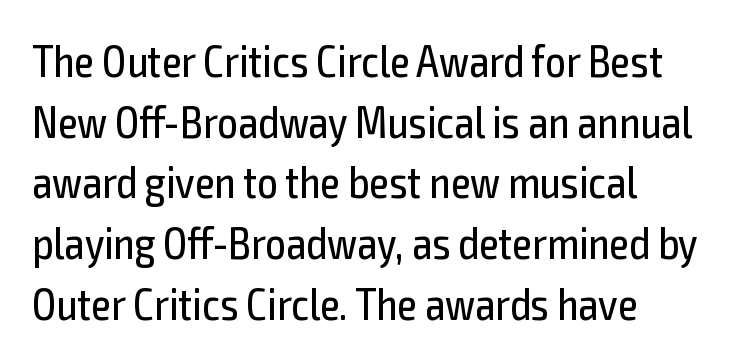
Q: Is the text bold? A: No.
Q: Is the text italic (slanted)? A: No, it is upright.
Q: Is the typeface a serif or a sans-serif typeface? A: Sans-serif.
Q: Is the text underlined? A: No.
Q: How is the paragraph aligned? A: Left-aligned.
Q: Is the spacing between letters normal or unusually wide? A: Normal.
Q: Is the spacing between lines tight, normal or loose? A: Normal.
Q: Width (condensed, normal, or wide)? A: Condensed.
Q: x-height? A: Medium.
Q: Monospaced? A: No.
